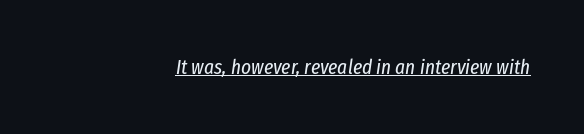
Q: Is the text bold? A: No.
Q: Is the text italic (slanted)? A: Yes, it leans right by about 8 degrees.
Q: Is the text underlined? A: Yes.
Q: How is the paragraph aligned? A: Right-aligned.
Q: Is the spacing between letters normal or unusually wide? A: Normal.
